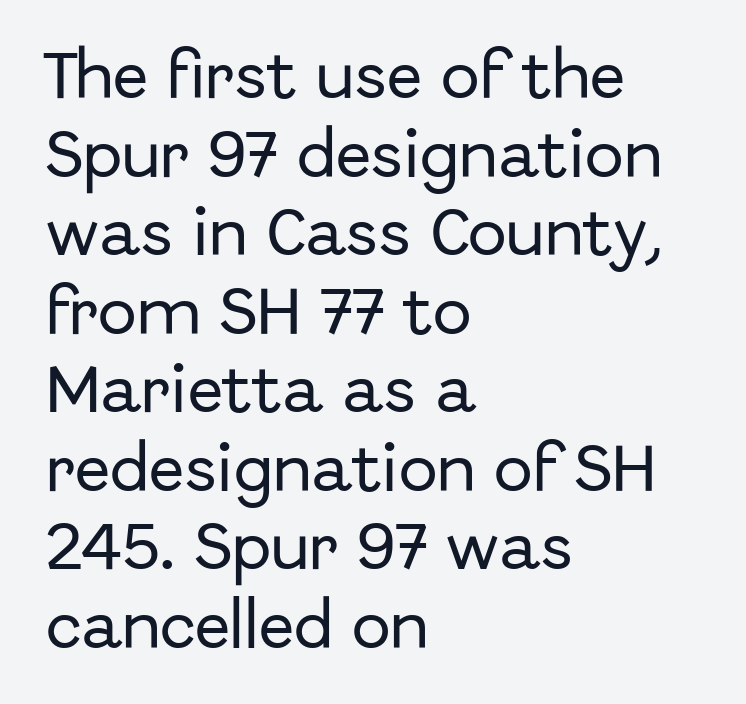
{"serif": "no", "italic": "no", "width": "normal", "stroke_contrast": "low", "x_height": "medium", "monospaced": "no", "underline": "no", "align": "left", "line_spacing": "normal", "line_spacing_ratio": 1.51, "letter_spacing": "normal", "letter_spacing_em": 0.0, "glyph_px": 52}
